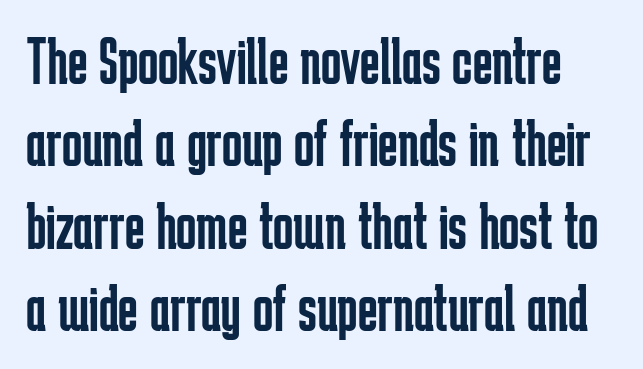
You can tell it's not italic because the verticals are truly vertical. The text was rendered using a sans face with plain stroke endings. Looks like regular typesetting: each glyph gets only the width it needs. No word sits above an underline. Weight class: somewhere from thin through regular.
